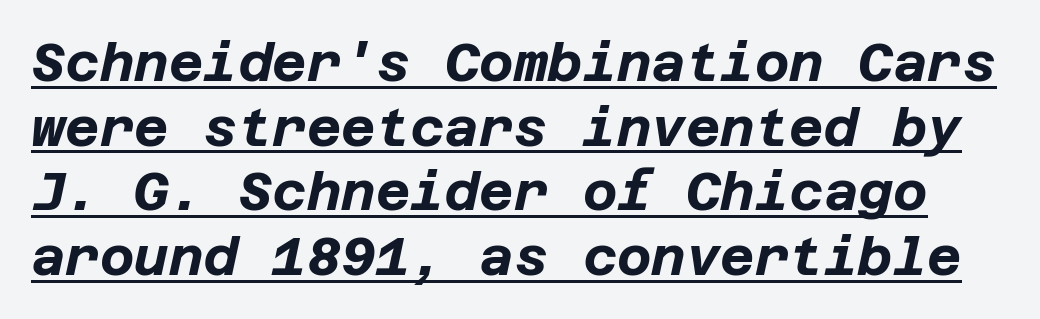
The image shows 53 px bold type, italic (leaning right); set line spacing 1.22x, normal letter spacing, underlined; low stroke contrast and a large x-height.
